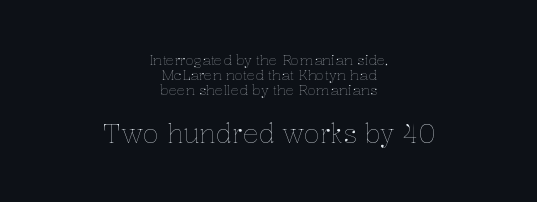
The image shows 26 px text type, upright; set centered, tight line spacing (1.06x), normal letter spacing, not underlined; the second (bottom) block is 1.86x larger.
